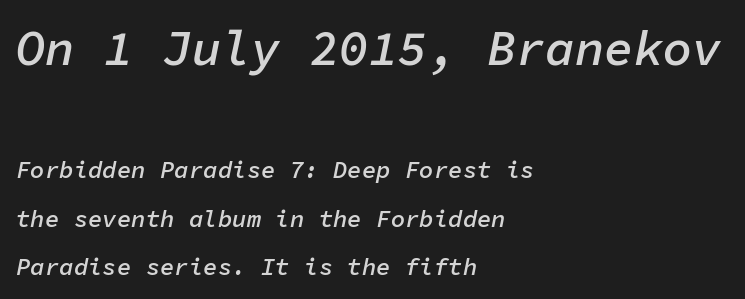
The image shows 49 px semibold type, italic (leaning right), monospaced; set left-aligned, loose line spacing (2.02x), normal letter spacing, not underlined; the first (top) block is 2.04x larger; low stroke contrast and a medium x-height.
